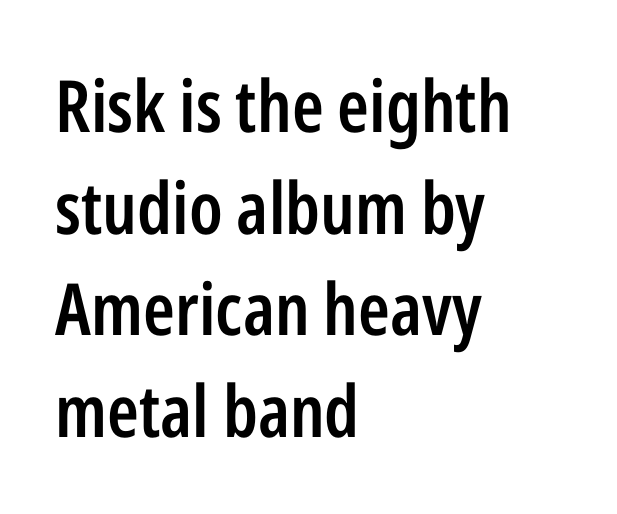
Q: Is the text bold? A: Semi-bold.
Q: Is the text italic (slanted)? A: No, it is upright.
Q: Is the typeface a serif or a sans-serif typeface? A: Sans-serif.
Q: Is the text underlined? A: No.
Q: How is the paragraph aligned? A: Left-aligned.
Q: Is the spacing between letters normal or unusually wide? A: Normal.
Q: Is the spacing between lines tight, normal or loose? A: Normal.
Q: Width (condensed, normal, or wide)? A: Condensed.
Q: Stroke contrast? A: Low.
Q: x-height? A: Medium.
Q: Monospaced? A: No.
